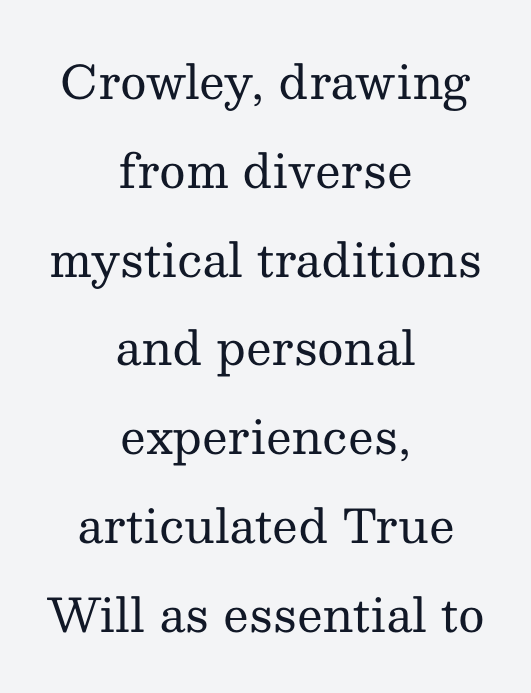
Nobody touched the tracking dial on this one. The lettering stays uniformly vertical, giving the passage a roman look. Note the varied advance widths — an 'i' is clearly narrower than an 'm'. Stroke terminals: seriffed. Regarding leading, the lines here are spaced well apart. The letters look calm and open, with moderate or lighter stems.
